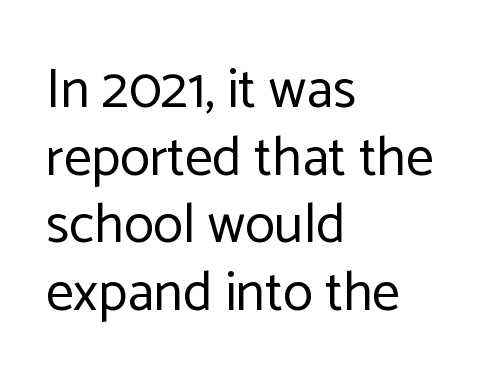
Varying glyph widths throughout — classic text-font behaviour. A bare baseline throughout the passage. Posture: vertical. Is this a heavy cut? Hardly; it is regular or lighter. The face used here is a sans, in the tradition of grotesques and geometrics.
